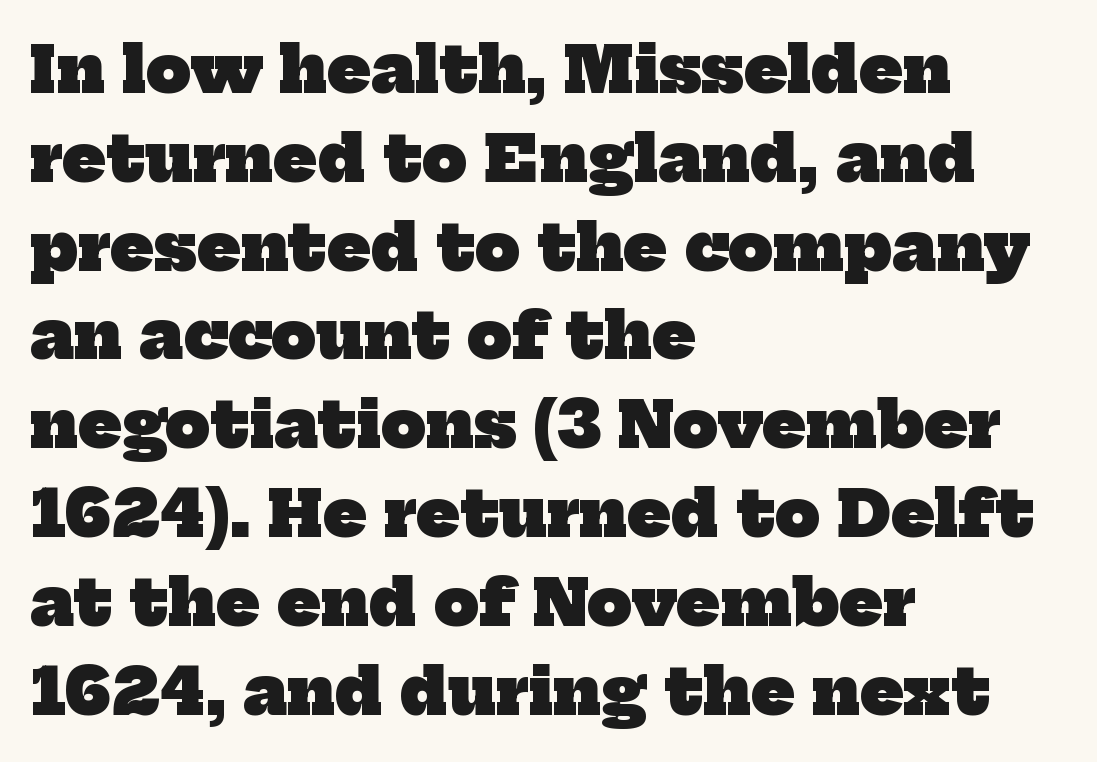
The image shows 63 px heavy serif type; set left-aligned, normal line spacing (1.41x), normal letter spacing, not underlined; low stroke contrast and a medium x-height.
